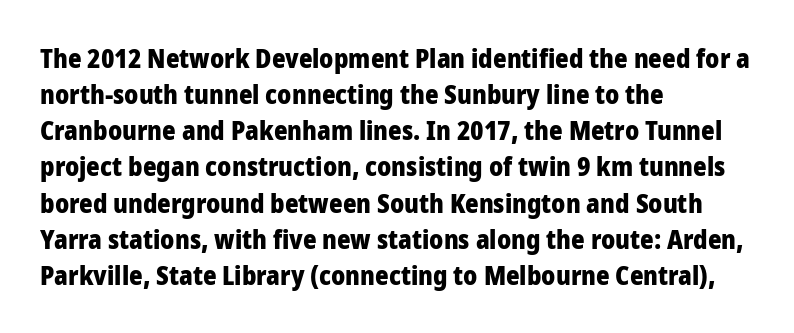
{"italic": "no", "bold": "yes", "underline": "no", "align": "left", "line_spacing": "normal", "line_spacing_ratio": 1.39, "letter_spacing": "normal", "letter_spacing_em": 0.0, "glyph_px": 26}
